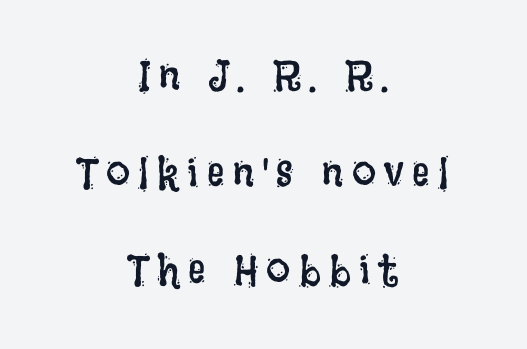
Q: Is the text bold? A: No.
Q: Is the text italic (slanted)? A: No, it is upright.
Q: Is the text underlined? A: No.
Q: How is the paragraph aligned? A: Centered.
Q: Is the spacing between letters normal or unusually wide? A: Unusually wide.
Q: Is the spacing between lines tight, normal or loose? A: Loose.
Q: Width (condensed, normal, or wide)? A: Condensed.
Q: Stroke contrast? A: Low.
Q: x-height? A: Large.
Q: Monospaced? A: No.
